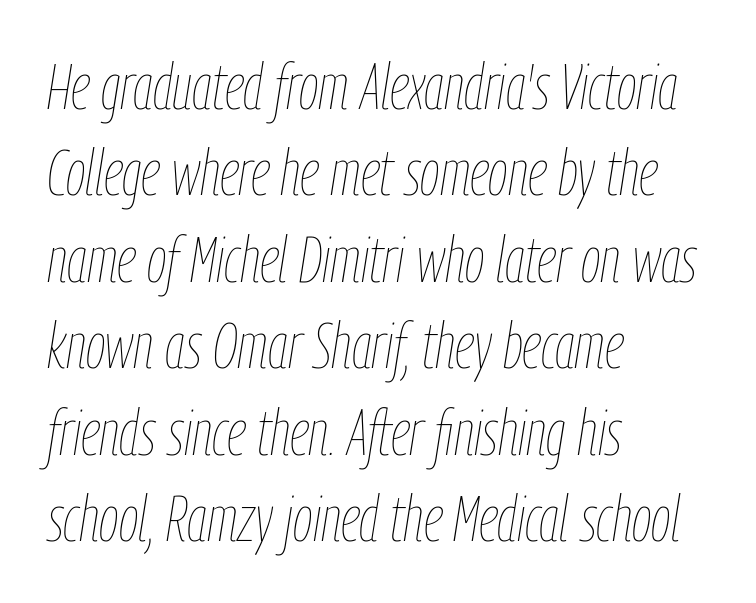
Q: Is the text bold? A: No.
Q: Is the text italic (slanted)? A: Yes, it leans right by about 9 degrees.
Q: Is the text underlined? A: No.
Q: How is the paragraph aligned? A: Left-aligned.
Q: Is the spacing between letters normal or unusually wide? A: Normal.
Q: Is the spacing between lines tight, normal or loose? A: Normal.
Q: Width (condensed, normal, or wide)? A: Condensed.
Q: Stroke contrast? A: Low.
Q: x-height? A: Medium.
Q: Monospaced? A: No.
